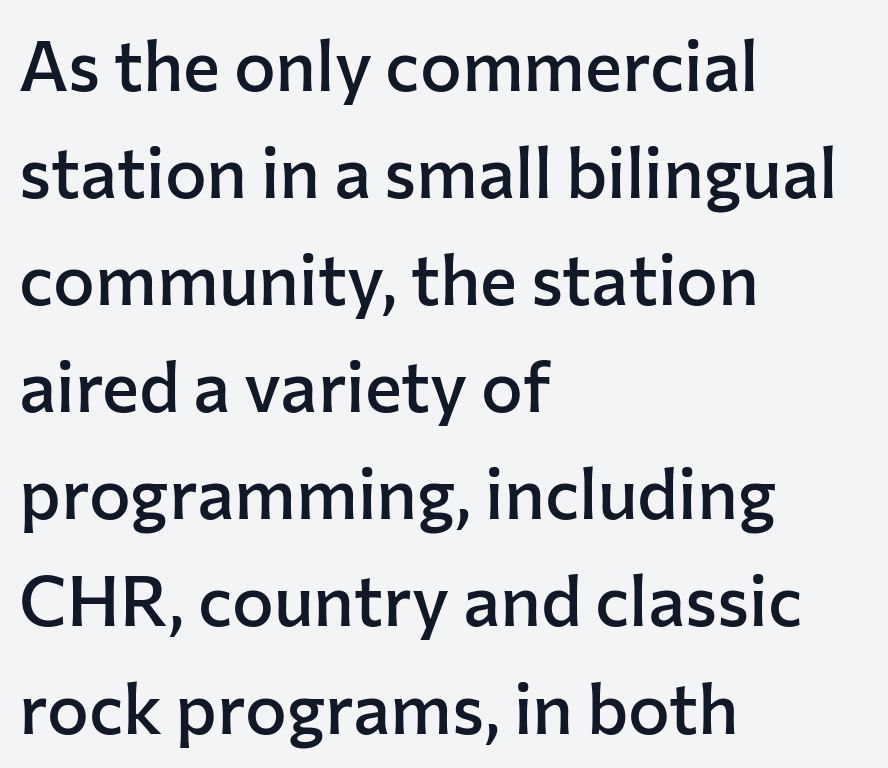
Q: Is the text bold? A: Semi-bold.
Q: Is the text italic (slanted)? A: No, it is upright.
Q: Is the typeface a serif or a sans-serif typeface? A: Sans-serif.
Q: Is the text underlined? A: No.
Q: How is the paragraph aligned? A: Left-aligned.
Q: Is the spacing between letters normal or unusually wide? A: Normal.
Q: Is the spacing between lines tight, normal or loose? A: Normal.
Q: Width (condensed, normal, or wide)? A: Normal.
Q: Stroke contrast? A: Low.
Q: x-height? A: Medium.
Q: Monospaced? A: No.
